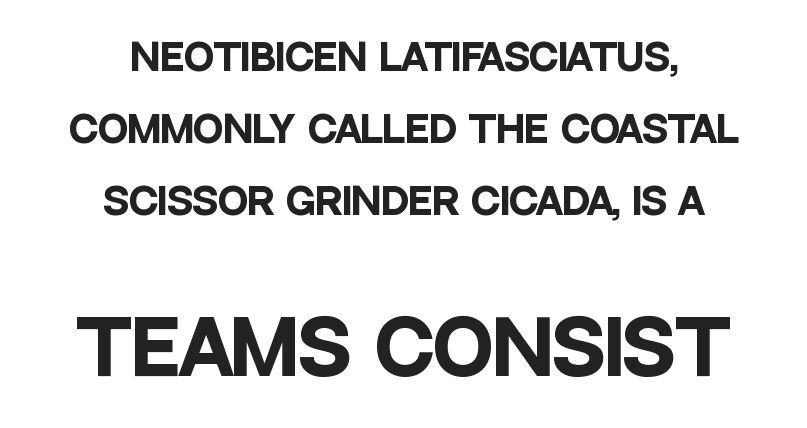
{"serif": "no", "italic": "no", "bold": "yes", "weight": "heavy", "width": "condensed", "stroke_contrast": "low", "x_height": "large", "monospaced": "no", "underline": "no", "align": "center", "line_spacing": "loose", "line_spacing_ratio": 2.0, "letter_spacing": "normal", "letter_spacing_em": 0.0, "larger_block": "second", "size_ratio": 2.03, "glyph_px": 73}
